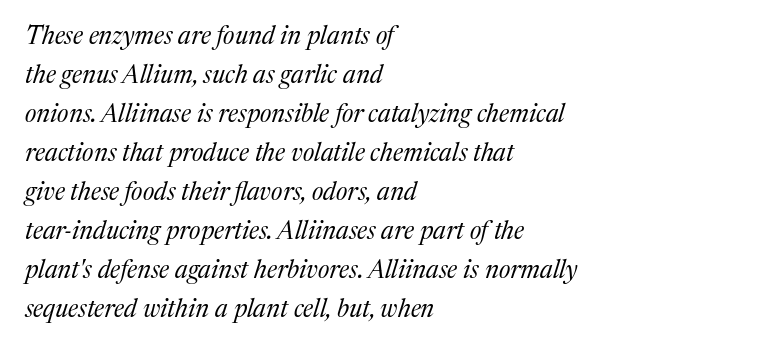
Q: Is the text bold? A: No.
Q: Is the text italic (slanted)? A: Yes, it leans right by about 17 degrees.
Q: Is the text underlined? A: No.
Q: How is the paragraph aligned? A: Left-aligned.
Q: Is the spacing between letters normal or unusually wide? A: Normal.
Q: Is the spacing between lines tight, normal or loose? A: Normal.
